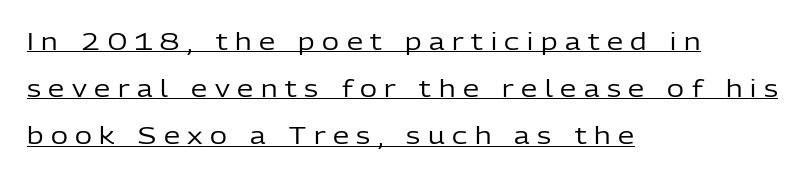
Loosely led — the rows are spread out. Between one letter and the next there's a generous, obvious gap. Underlining? Definitely there. Stems here are at most as thick as an everyday book face. The passage is arranged the way most books set body copy — flush left.
